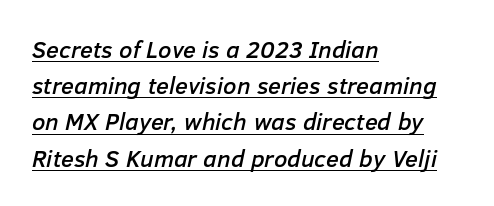
The specimen reads as italic at a glance. Regular leading. The sample's only ornament is a line tracing under the words. The setting favours the left margin, as ordinary paragraphs usually do. This sample uses plain, unmodified letter spacing.
